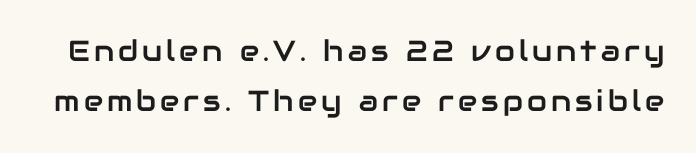
Q: Is the text italic (slanted)? A: No, it is upright.
Q: Is the typeface a serif or a sans-serif typeface? A: Sans-serif.
Q: Is the text underlined? A: No.
Q: Width (condensed, normal, or wide)? A: Normal.
Q: Stroke contrast? A: Low.
Q: x-height? A: Medium.
Q: Monospaced? A: No.
